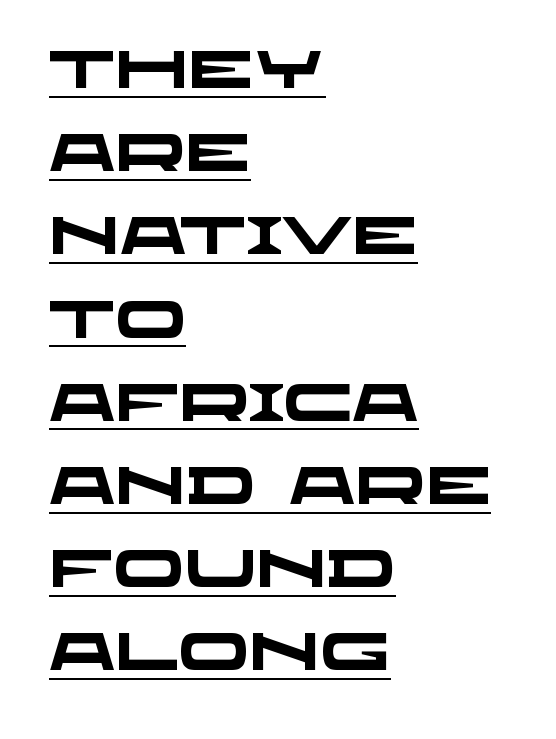
The image shows 52 px heavy, wide sans-serif type; set left-aligned, normal line spacing (1.6x), normal letter spacing, underlined; low stroke contrast and a large x-height.
